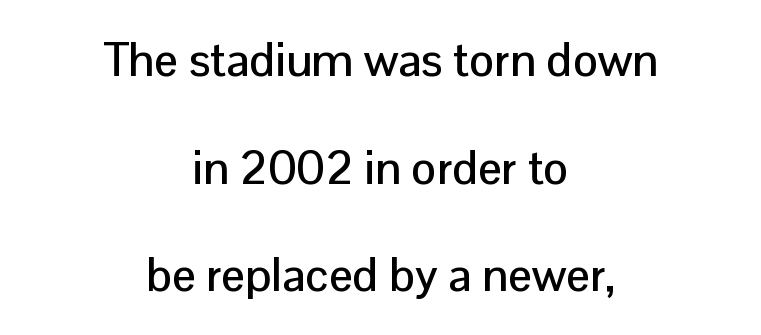
{"serif": "no", "italic": "no", "width": "normal", "stroke_contrast": "low", "x_height": "medium", "monospaced": "no", "underline": "no", "align": "center", "line_spacing": "loose", "line_spacing_ratio": 2.29, "letter_spacing": "normal", "letter_spacing_em": 0.0, "glyph_px": 47}
